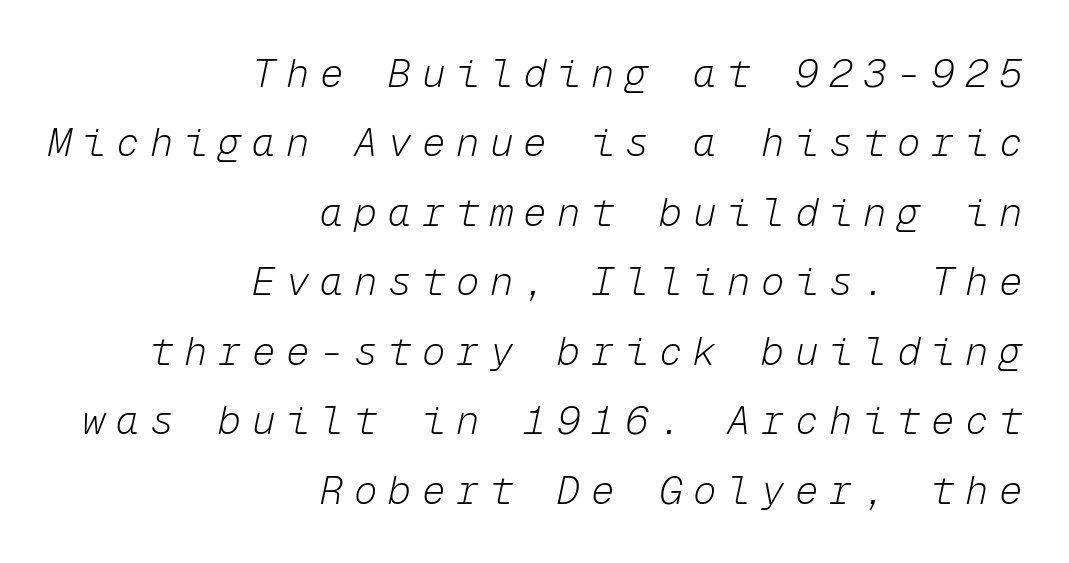
Q: Is the text bold? A: No.
Q: Is the text italic (slanted)? A: Yes, it leans right by about 12 degrees.
Q: Is the text underlined? A: No.
Q: How is the paragraph aligned? A: Right-aligned.
Q: Is the spacing between letters normal or unusually wide? A: Unusually wide.
Q: Width (condensed, normal, or wide)? A: Normal.
Q: Stroke contrast? A: Low.
Q: x-height? A: Medium.
Q: Monospaced? A: Yes.
